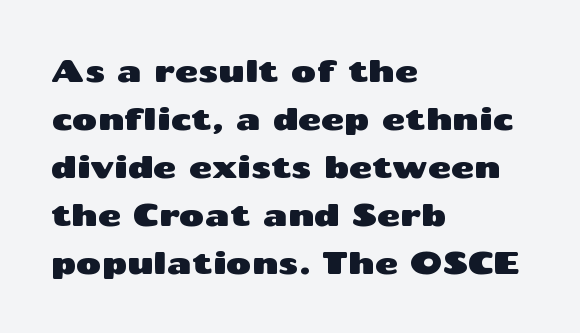
Q: Is the text italic (slanted)? A: No, it is upright.
Q: Is the typeface a serif or a sans-serif typeface? A: Sans-serif.
Q: Is the text underlined? A: No.
Q: How is the paragraph aligned? A: Left-aligned.
Q: Is the spacing between letters normal or unusually wide? A: Normal.
Q: Is the spacing between lines tight, normal or loose? A: Normal.
Q: Width (condensed, normal, or wide)? A: Wide.
Q: Stroke contrast? A: Medium.
Q: x-height? A: Medium.
Q: Monospaced? A: No.
